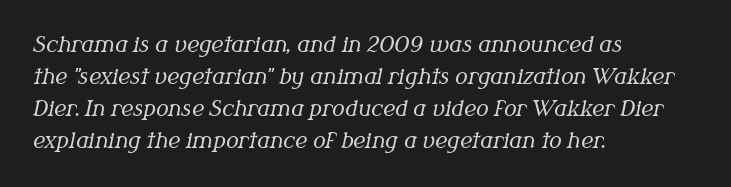
The image shows 21 px text type, italic (leaning right); set left-aligned, normal line spacing (1.53x), normal letter spacing, not underlined.
